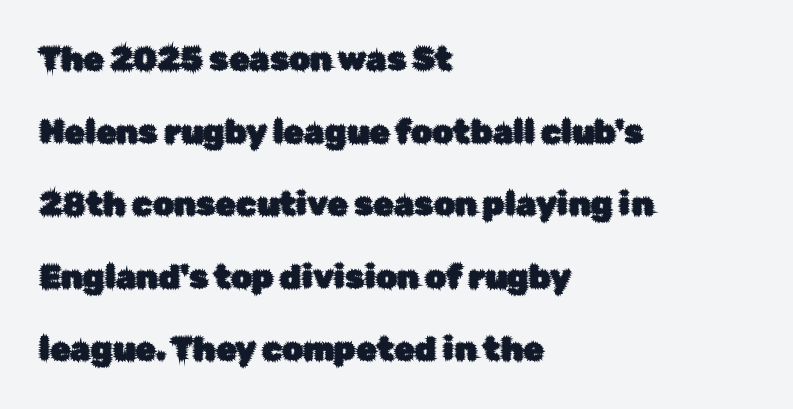
{"serif": "no", "italic": "no", "width": "normal", "stroke_contrast": "low", "x_height": "medium", "monospaced": "no", "underline": "no", "align": "left", "line_spacing": "loose", "line_spacing_ratio": 2.2, "letter_spacing": "normal", "letter_spacing_em": 0.0, "glyph_px": 33}
